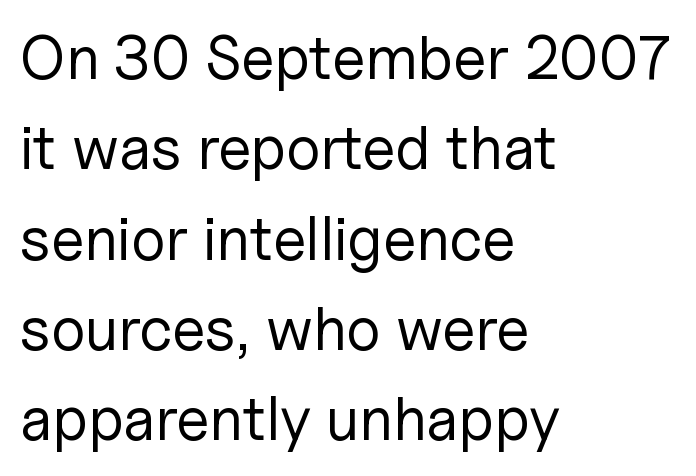
The ragged edge is on the right, which tells us the setting is flush left. The passage shown is typeset with a sans-serif family. Proportional: the letters do not fall into vertical columns. Here the glyphs are tracked normally, forming tight word shapes. The face looks like a standard text weight, possibly lighter. Italic: no, the glyphs are upright roman.
